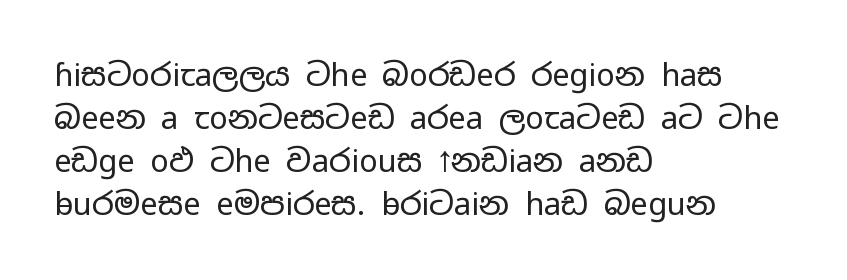
The image shows 31 px regular-weight, wide sans-serif type, upright; set left-aligned, normal line spacing (1.39x), normal letter spacing, not underlined; low stroke contrast and a medium x-height.
